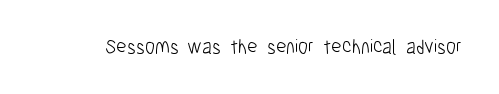
The image shows 20 px text type, upright; set normal letter spacing, not underlined.
